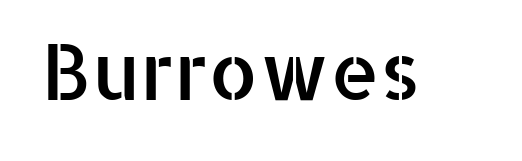
Q: Is the text italic (slanted)? A: No, it is upright.
Q: Is the typeface a serif or a sans-serif typeface? A: Sans-serif.
Q: Is the text underlined? A: No.
Q: Is the spacing between letters normal or unusually wide? A: Normal.
Q: Width (condensed, normal, or wide)? A: Normal.
Q: Stroke contrast? A: Low.
Q: x-height? A: Medium.
Q: Monospaced? A: No.
